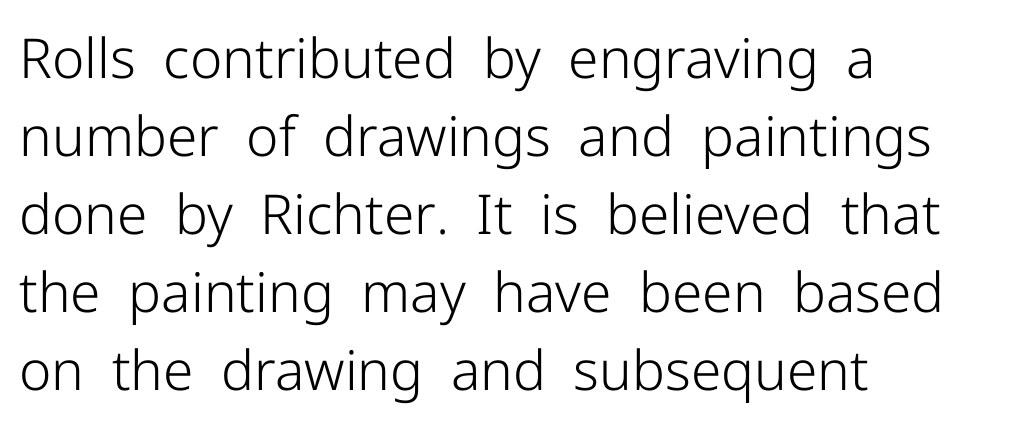
A typesetter would mark this as roman, not italic. This rendering leaves character spacing at its baseline value. The block of text has a typical density, with ordinary space between rows. The strip under each line holds only bare page. What kind of face is this? One without serifs — a sans.
